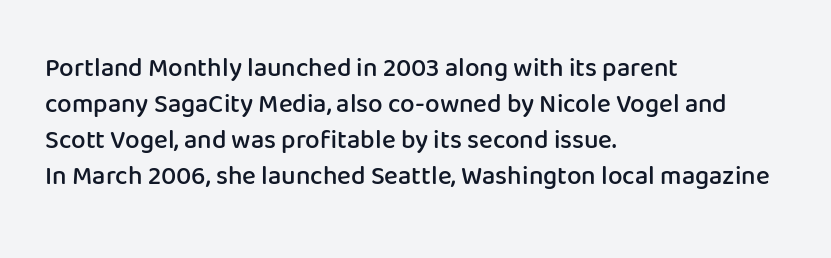
Designer's note — italics off, roman on. The sample has been set in demibold, a notch under bold. Anything drawn beneath the words? Only blank space. Does the copy run flush right? No — it runs flush left. The lines sit at an ordinary, default distance from one another.
